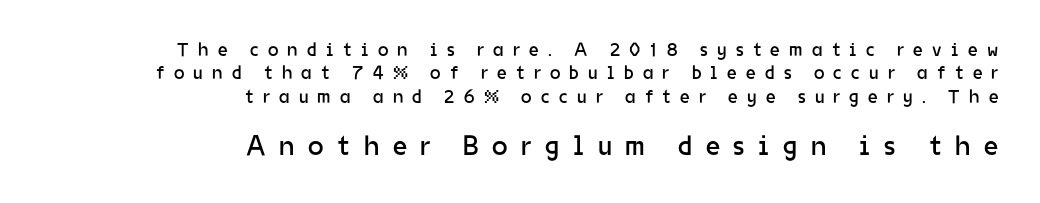
The image shows 28 px regular-weight sans-serif type, upright; set right-aligned, line spacing 1.23x, unusually wide letter spacing (+0.49 em), not underlined; the second (bottom) block is 1.47x larger; low stroke contrast and a medium x-height.
